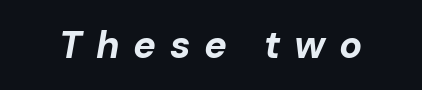
The image shows 38 px bold type, italic (leaning right); set unusually wide letter spacing (+0.36 em), not underlined; low stroke contrast and a medium x-height.
